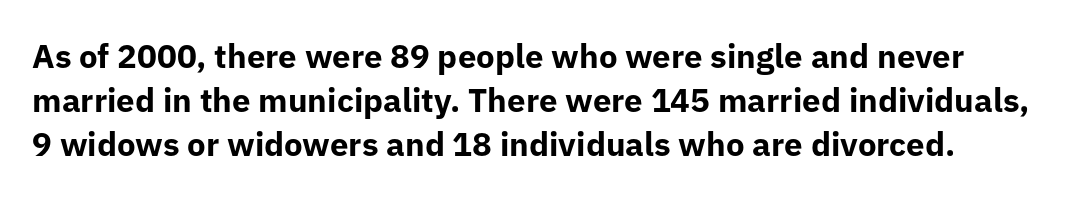
{"serif": "no", "italic": "no", "bold": "yes", "weight": "bold", "width": "normal", "stroke_contrast": "low", "x_height": "medium", "monospaced": "no", "underline": "no", "line_spacing": "normal", "line_spacing_ratio": 1.33, "letter_spacing": "normal", "letter_spacing_em": 0.0, "glyph_px": 33}
